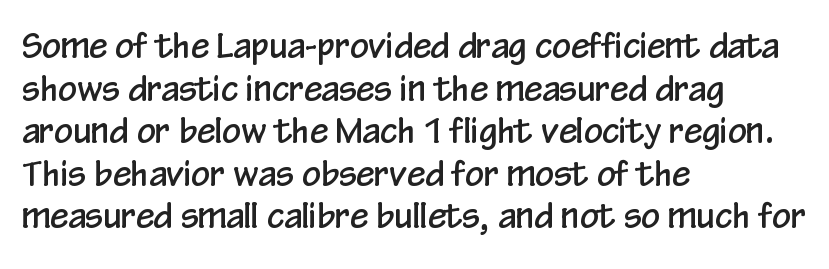
{"serif": "no", "italic": "no", "width": "condensed", "stroke_contrast": "low", "x_height": "medium", "monospaced": "no", "underline": "no", "align": "left", "line_spacing": "normal", "line_spacing_ratio": 1.29, "letter_spacing": "normal", "letter_spacing_em": 0.0, "glyph_px": 33}
